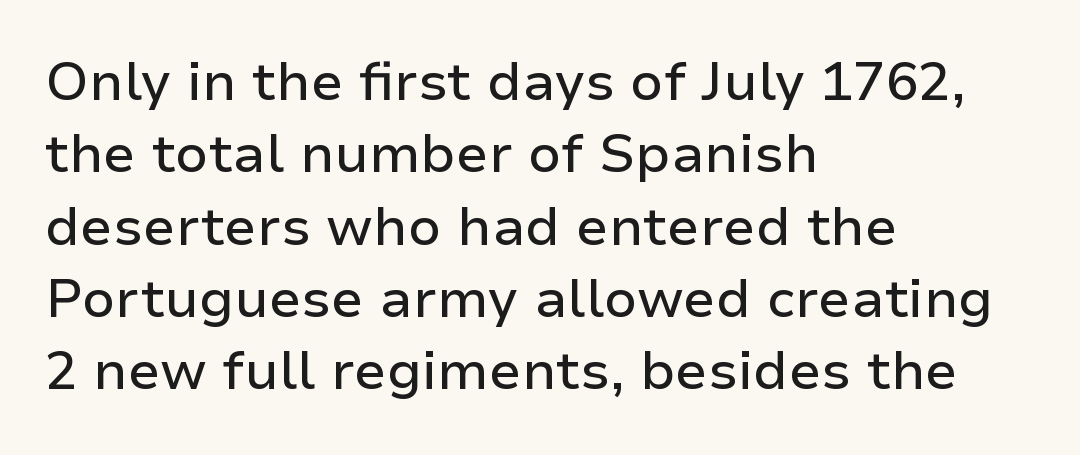
{"serif": "no", "italic": "no", "width": "normal", "stroke_contrast": "low", "x_height": "medium", "monospaced": "no", "underline": "no", "align": "left", "line_spacing": "normal", "line_spacing_ratio": 1.34, "letter_spacing": "normal", "letter_spacing_em": 0.0, "glyph_px": 54}
